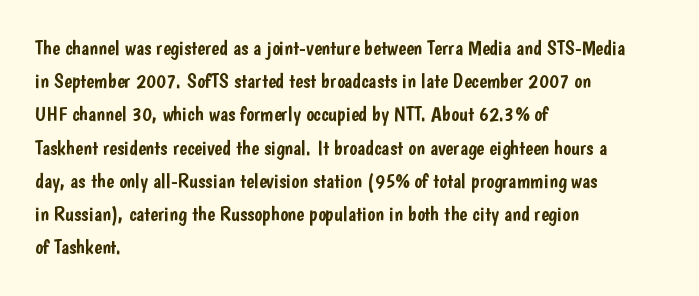
The tracking reads as untouched default to a designer's eye. Anything drawn beneath the words? Only blank space. Leading: standard. The lettering holds an erect, upright posture throughout.
